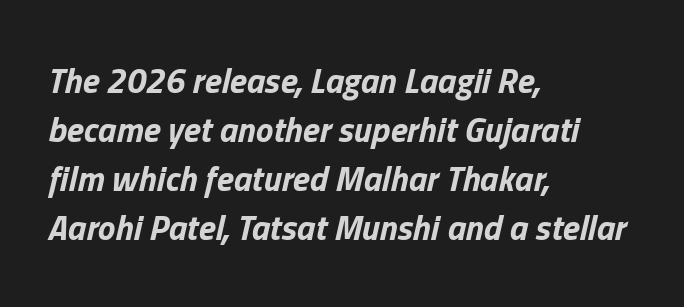
Q: Is the text bold? A: Yes.
Q: Is the text italic (slanted)? A: Yes, it leans right by about 13 degrees.
Q: Is the text underlined? A: No.
Q: How is the paragraph aligned? A: Left-aligned.
Q: Is the spacing between letters normal or unusually wide? A: Normal.
Q: Is the spacing between lines tight, normal or loose? A: Normal.
Q: Width (condensed, normal, or wide)? A: Normal.
Q: Stroke contrast? A: Low.
Q: x-height? A: Medium.
Q: Monospaced? A: No.
